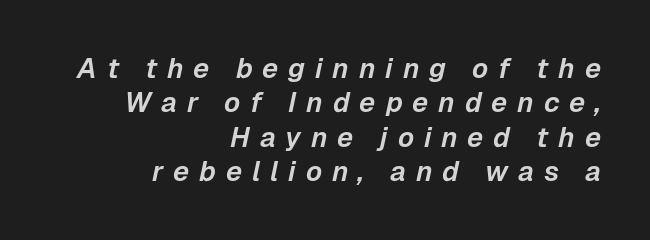
{"italic": "yes", "lean": "right", "slant_degrees": 12, "width": "normal", "stroke_contrast": "low", "x_height": "medium", "monospaced": "no", "underline": "no", "align": "right", "line_spacing_ratio": 1.23, "letter_spacing": "wide", "letter_spacing_em": 0.35, "glyph_px": 28}
